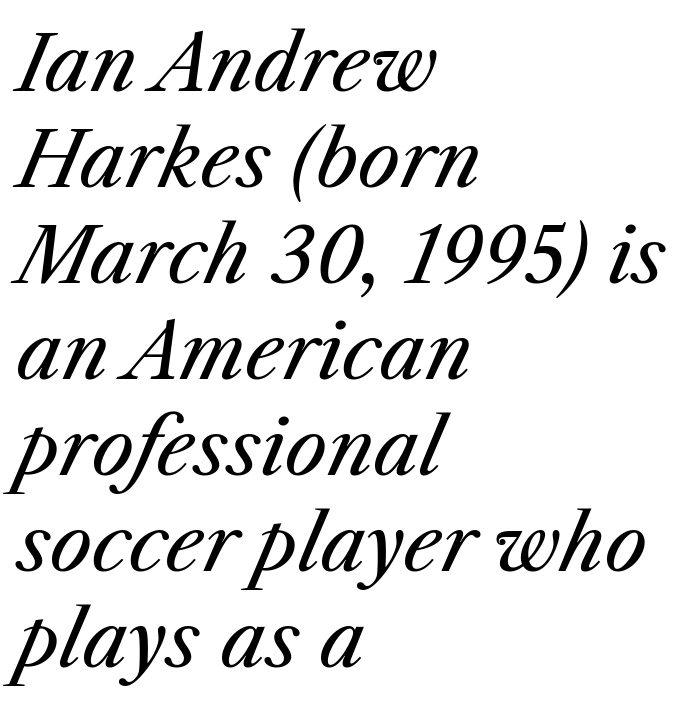
{"italic": "yes", "lean": "right", "slant_degrees": 25, "bold": "no", "weight": "regular", "width": "normal", "stroke_contrast": "medium", "x_height": "medium", "monospaced": "no", "underline": "no", "align": "left", "line_spacing": "normal", "line_spacing_ratio": 1.28, "letter_spacing": "normal", "letter_spacing_em": 0.0, "glyph_px": 75}
